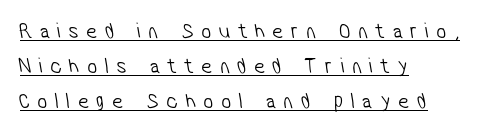
{"bold": "no", "underline": "yes", "align": "left", "line_spacing": "normal", "line_spacing_ratio": 1.58, "letter_spacing": "wide", "letter_spacing_em": 0.35, "glyph_px": 22}
